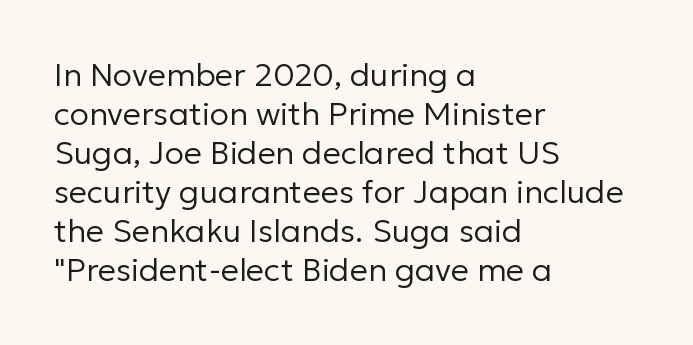
{"serif": "no", "italic": "no", "bold": "no", "weight": "regular", "width": "normal", "stroke_contrast": "low", "x_height": "medium", "monospaced": "no", "underline": "no", "align": "left", "line_spacing_ratio": 1.22, "letter_spacing": "normal", "letter_spacing_em": 0.0, "glyph_px": 32}
